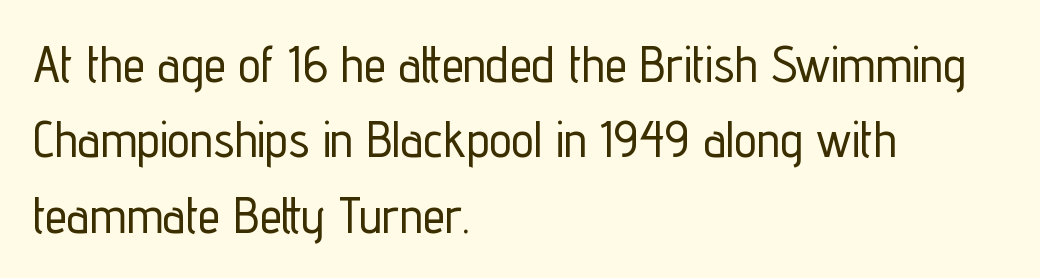
The image shows 50 px condensed sans-serif type, upright; set left-aligned, normal line spacing (1.51x), normal letter spacing, not underlined; low stroke contrast and a medium x-height.
